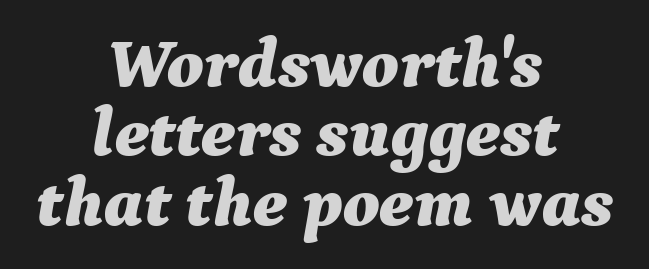
{"italic": "yes", "lean": "right", "slant_degrees": 9, "bold": "yes", "weight": "bold", "width": "normal", "stroke_contrast": "medium", "x_height": "medium", "monospaced": "no", "underline": "no", "align": "center", "line_spacing": "tight", "line_spacing_ratio": 0.99, "letter_spacing": "normal", "letter_spacing_em": 0.0, "glyph_px": 70}
